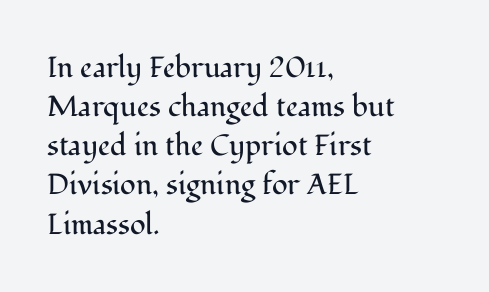
Weight: in the light-to-regular range. Little horizontal feet cap the strokes, marking this as serif type. This rendering uses left alignment, leaving the right contour irregular. The rendering uses a moderate line-height, typical for paragraphs. Bare-footed words on every line. The passage shown has conventional tracking throughout.
